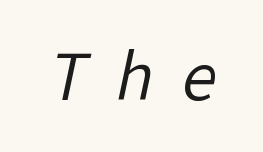
{"serif": "no", "bold": "no", "weight": "regular", "width": "normal", "stroke_contrast": "low", "x_height": "medium", "monospaced": "no", "underline": "no", "letter_spacing": "wide", "letter_spacing_em": 0.45, "glyph_px": 63}
